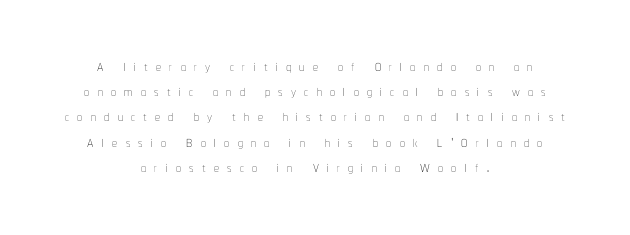
The space between consecutive lines is moderate. Substantial extra tracking has been applied to these lines. Ink coverage per letter is moderate at most. Line starts and ends both wander, symmetrically. Just letters on the line, the space beneath them empty.
